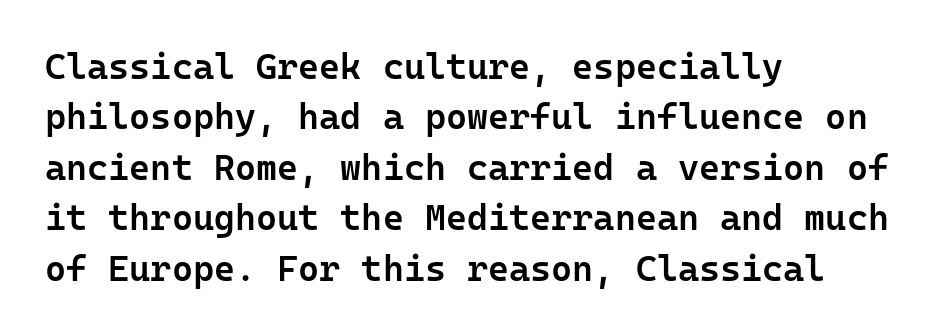
Check the space under the baseline: it is left empty. The rendering uses typewriter-style spacing with identical character cells. Whoever set this chose a conventional vertical rhythm. This rendering uses left alignment, leaving the right contour irregular.
